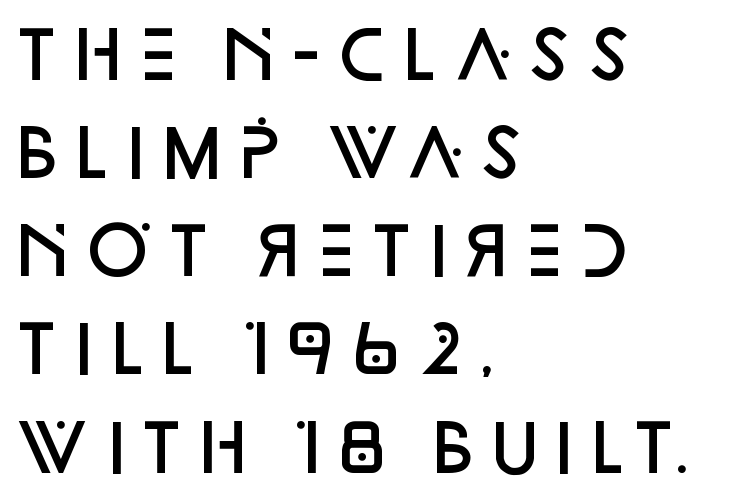
Do the characters align in a grid? No, the font is proportional. There is no visible air inserted between adjacent glyphs. If you drew a line through each stem, it would be perfectly vertical. Quick note: underline off. On the weight axis this lands at semibold, roughly 600.
